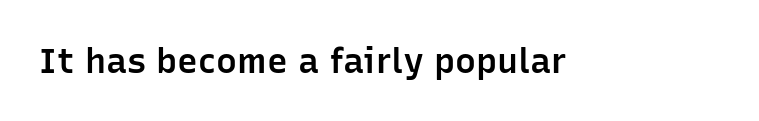
The image shows 35 px semibold sans-serif type, upright; set normal letter spacing, not underlined; low stroke contrast and a medium x-height.
